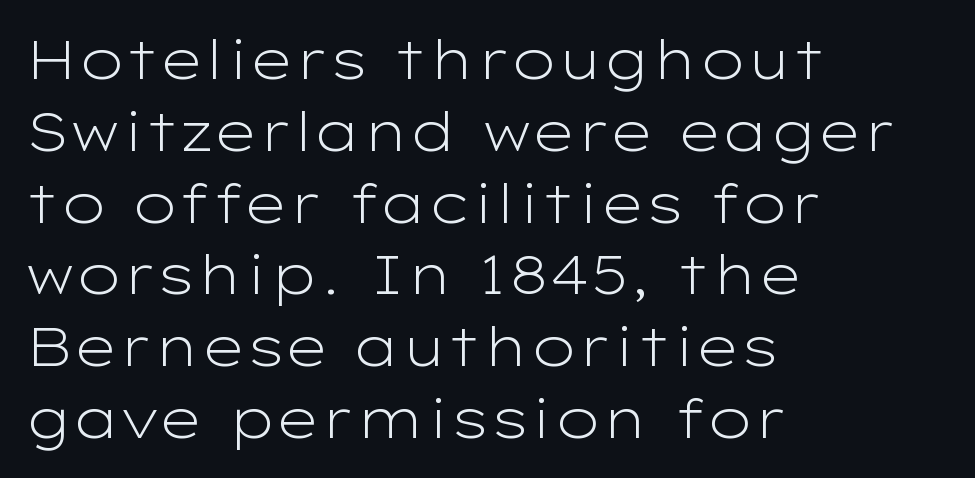
Q: Is the text bold? A: No.
Q: Is the text italic (slanted)? A: No, it is upright.
Q: Is the typeface a serif or a sans-serif typeface? A: Sans-serif.
Q: Is the text underlined? A: No.
Q: How is the paragraph aligned? A: Left-aligned.
Q: Is the spacing between letters normal or unusually wide? A: Normal.
Q: Is the spacing between lines tight, normal or loose? A: Normal.
Q: Width (condensed, normal, or wide)? A: Wide.
Q: Stroke contrast? A: Low.
Q: x-height? A: Medium.
Q: Monospaced? A: No.
